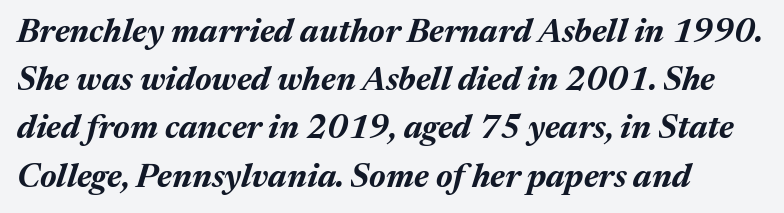
The image shows 33 px bold type, italic (leaning right); set left-aligned, normal line spacing (1.46x), normal letter spacing, not underlined; medium stroke contrast and a medium x-height.
